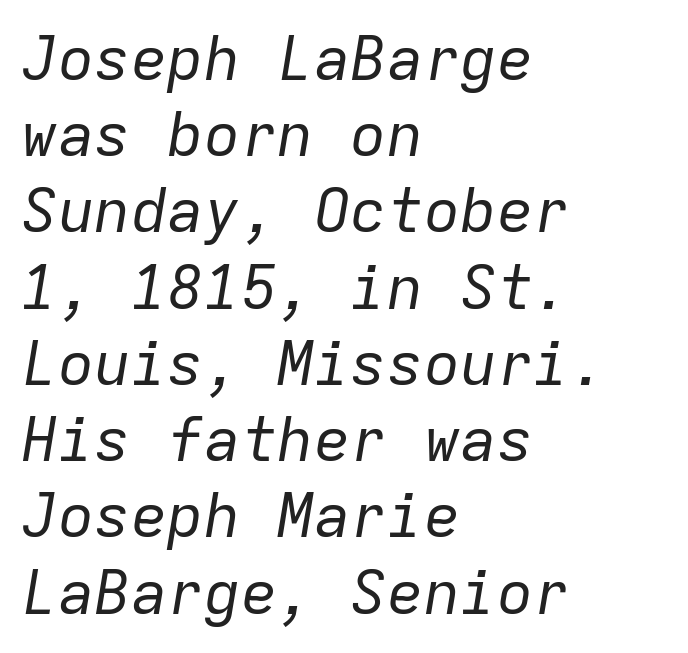
The image shows 61 px regular-weight type, italic (leaning right), monospaced; set left-aligned, normal line spacing (1.25x), normal letter spacing, not underlined; low stroke contrast and a medium x-height.
